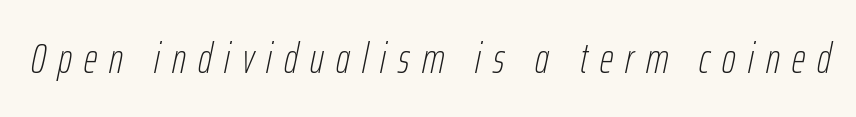
Q: Is the text bold? A: No.
Q: Is the text italic (slanted)? A: Yes, it leans right by about 12 degrees.
Q: Is the text underlined? A: No.
Q: Is the spacing between letters normal or unusually wide? A: Unusually wide.
Q: Width (condensed, normal, or wide)? A: Condensed.
Q: Stroke contrast? A: Low.
Q: x-height? A: Medium.
Q: Monospaced? A: No.
